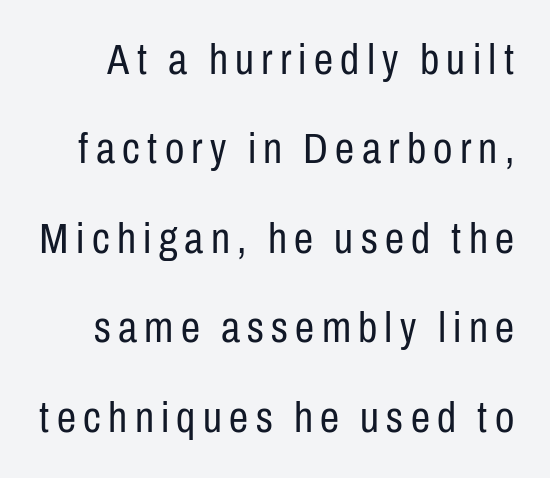
Q: Is the text bold? A: No.
Q: Is the text italic (slanted)? A: No, it is upright.
Q: Is the typeface a serif or a sans-serif typeface? A: Sans-serif.
Q: Is the text underlined? A: No.
Q: Is the spacing between lines tight, normal or loose? A: Loose.
Q: Width (condensed, normal, or wide)? A: Condensed.
Q: Stroke contrast? A: Low.
Q: x-height? A: Medium.
Q: Monospaced? A: No.
